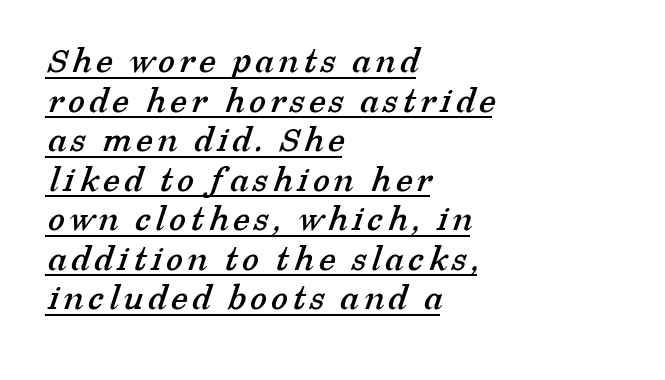
Q: Is the typeface a serif or a sans-serif typeface? A: Serif.
Q: Is the text underlined? A: Yes.
Q: How is the paragraph aligned? A: Left-aligned.
Q: Is the spacing between lines tight, normal or loose? A: Tight.
Q: Width (condensed, normal, or wide)? A: Normal.
Q: Stroke contrast? A: Low.
Q: x-height? A: Medium.
Q: Monospaced? A: No.
